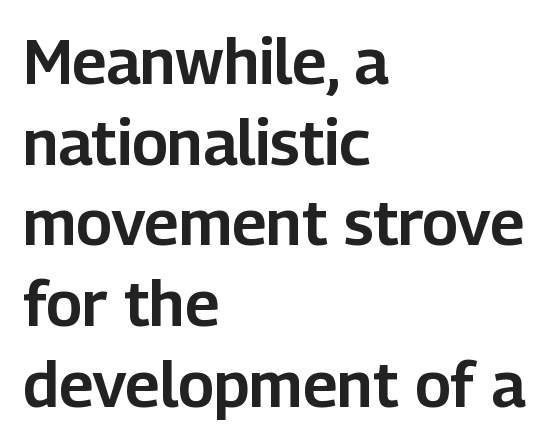
The face used here is proportionally spaced, like ordinary book or web type. These lines are composed in type without serifs. Posture: straight, roman, zero tilt. The lines sit at an ordinary, default distance from one another. This rendering leaves character spacing at its baseline value.
